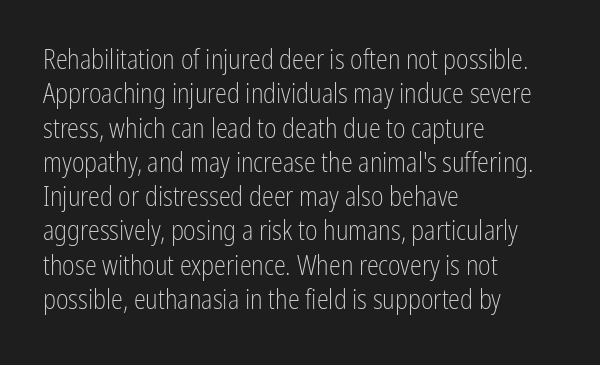
{"italic": "no", "bold": "no", "underline": "no", "align": "left", "line_spacing": "normal", "line_spacing_ratio": 1.27, "letter_spacing": "normal", "letter_spacing_em": 0.0, "glyph_px": 27}
